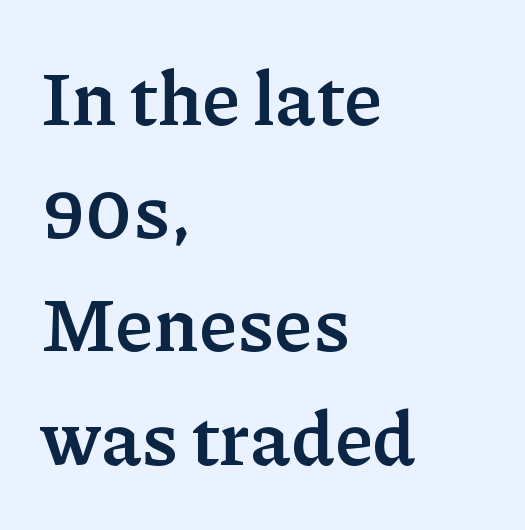
Q: Is the text bold? A: Yes.
Q: Is the text italic (slanted)? A: No, it is upright.
Q: Is the typeface a serif or a sans-serif typeface? A: Serif.
Q: Is the text underlined? A: No.
Q: How is the paragraph aligned? A: Left-aligned.
Q: Is the spacing between letters normal or unusually wide? A: Normal.
Q: Is the spacing between lines tight, normal or loose? A: Normal.
Q: Width (condensed, normal, or wide)? A: Normal.
Q: Stroke contrast? A: Low.
Q: x-height? A: Medium.
Q: Monospaced? A: No.
